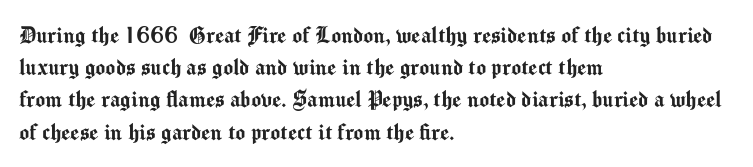
You could call the tracking neutral — neither tight nor loose. Posture: upright roman. Which margin do the lines hug? The left one — the right edge is uneven. Decoration check: the copy has no underline.
